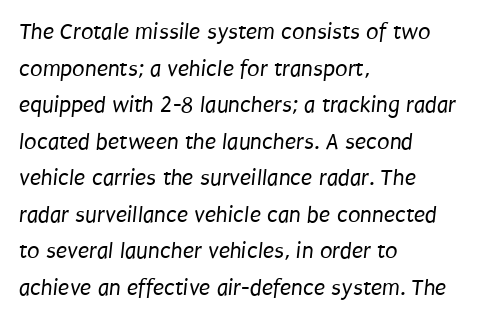
{"bold": "no", "underline": "no", "align": "left", "line_spacing": "normal", "line_spacing_ratio": 1.59, "letter_spacing": "normal", "letter_spacing_em": 0.0, "glyph_px": 23}
